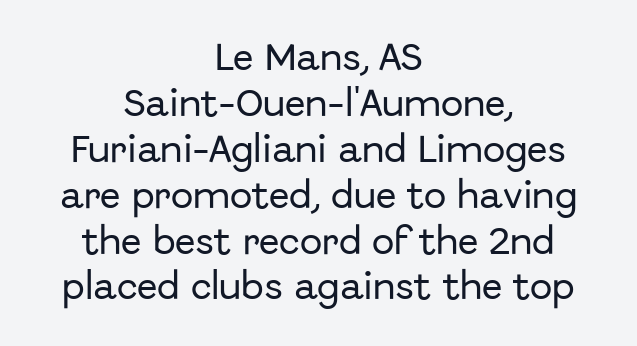
Descenders hang freely into open space. Each letter keeps its own natural width here, so spacing adapts to shape. A typesetter would label this face a sans. Designer's note — italics off, roman on.
